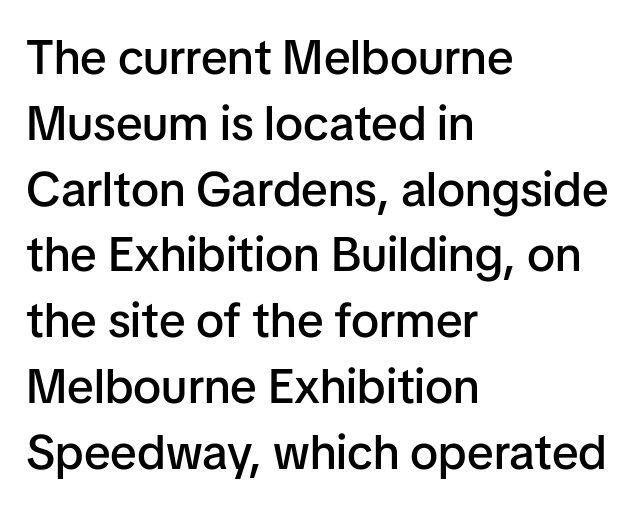
The rendering anchors every line to the left-hand side. Looks like regular typesetting: each glyph gets only the width it needs. Glyph-to-glyph distance matches everyday printed text. Honestly, the row spacing looks completely unremarkable. The baseline area is clear.
